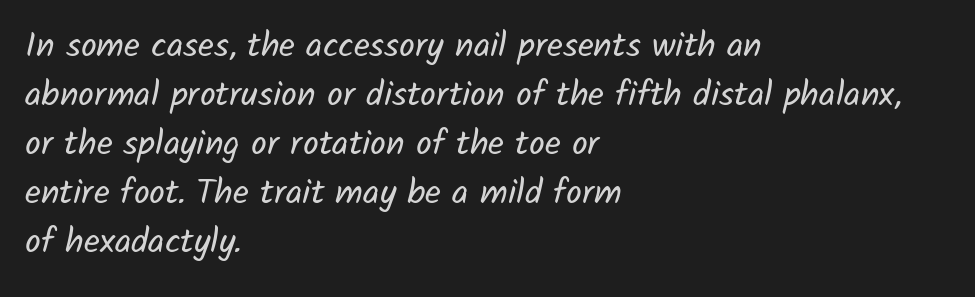
The image shows 35 px regular-weight sans-serif type; set left-aligned, normal line spacing (1.4x), normal letter spacing, not underlined; low stroke contrast and a medium x-height.
